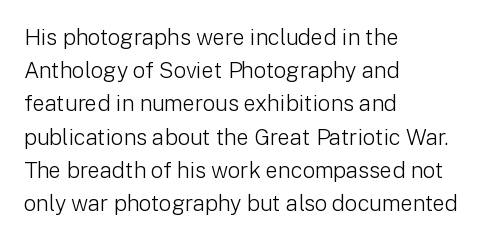
The image shows 22 px text type, upright; set left-aligned, normal line spacing (1.51x), normal letter spacing, not underlined.
